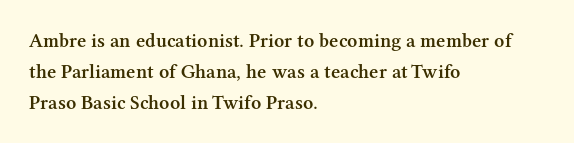
{"italic": "no", "bold": "semi", "underline": "no", "align": "left", "line_spacing": "normal", "line_spacing_ratio": 1.54, "letter_spacing": "normal", "letter_spacing_em": 0.0, "glyph_px": 20}
